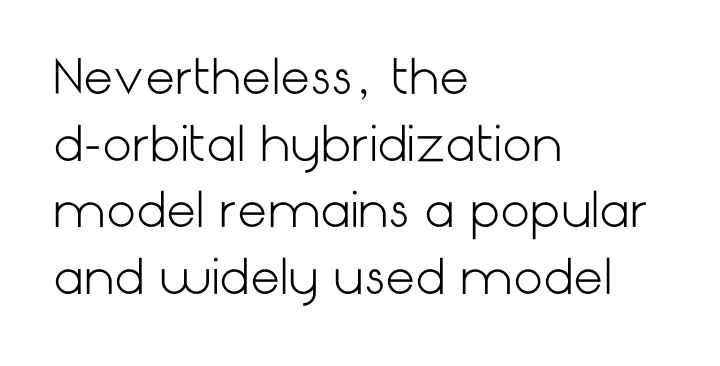
{"serif": "no", "italic": "no", "bold": "no", "weight": "light", "width": "normal", "stroke_contrast": "low", "x_height": "medium", "underline": "no", "align": "left", "line_spacing": "normal", "line_spacing_ratio": 1.42, "letter_spacing": "normal", "letter_spacing_em": 0.0, "glyph_px": 47}
